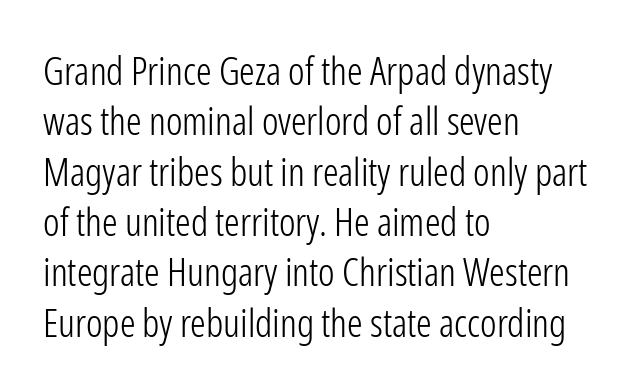
{"serif": "no", "italic": "no", "bold": "no", "weight": "light", "width": "condensed", "stroke_contrast": "low", "x_height": "medium", "monospaced": "no", "underline": "no", "align": "left", "line_spacing": "normal", "line_spacing_ratio": 1.29, "letter_spacing": "normal", "letter_spacing_em": 0.0, "glyph_px": 39}
